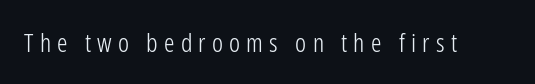
{"italic": "no", "bold": "no", "underline": "no", "letter_spacing": "wide", "letter_spacing_em": 0.24, "glyph_px": 26}
